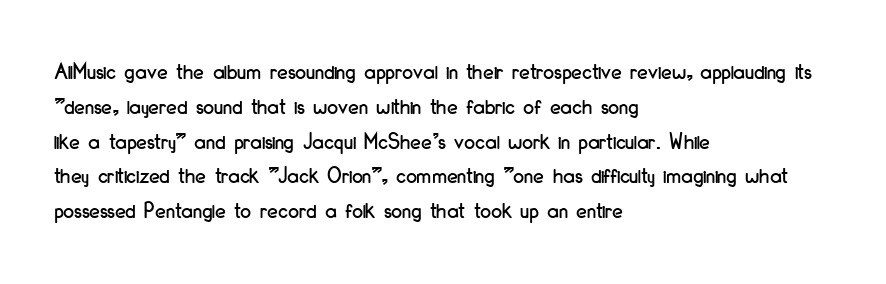
The image shows 24 px text type, upright; set left-aligned, normal line spacing (1.45x), normal letter spacing, not underlined.
